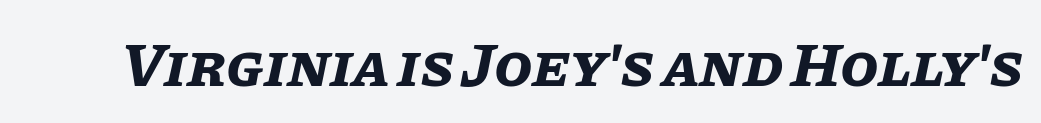
{"italic": "yes", "lean": "right", "slant_degrees": 11, "bold": "yes", "weight": "bold", "width": "normal", "stroke_contrast": "low", "x_height": "large", "monospaced": "no", "underline": "no", "letter_spacing": "normal", "letter_spacing_em": 0.0, "glyph_px": 62}
